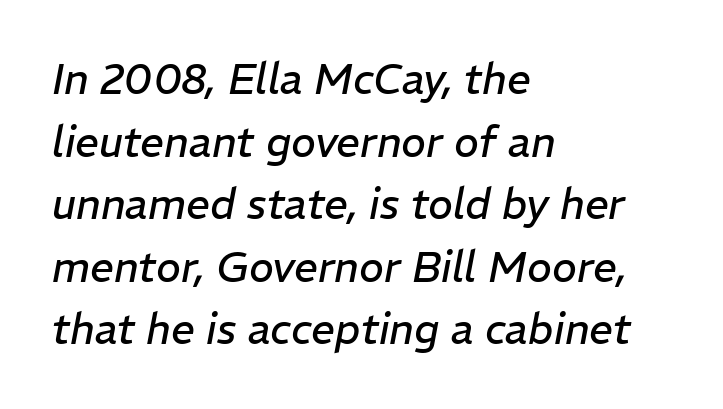
Q: Is the text bold? A: No.
Q: Is the text italic (slanted)? A: Yes, it leans right by about 11 degrees.
Q: Is the text underlined? A: No.
Q: How is the paragraph aligned? A: Left-aligned.
Q: Is the spacing between letters normal or unusually wide? A: Normal.
Q: Is the spacing between lines tight, normal or loose? A: Normal.
Q: Width (condensed, normal, or wide)? A: Normal.
Q: Stroke contrast? A: Low.
Q: x-height? A: Medium.
Q: Monospaced? A: No.
